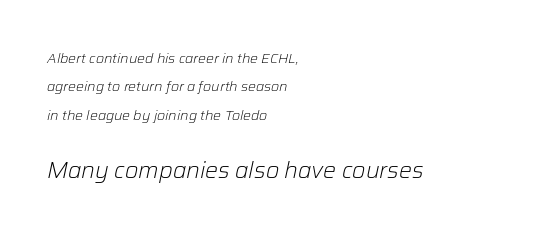
The image shows 23 px text type, italic (leaning right); set left-aligned, loose line spacing (2.03x), normal letter spacing, not underlined; the second (bottom) block is 1.64x larger.
